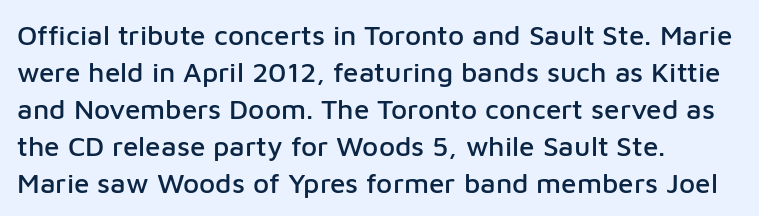
Q: Is the text italic (slanted)? A: No, it is upright.
Q: Is the typeface a serif or a sans-serif typeface? A: Sans-serif.
Q: Is the text underlined? A: No.
Q: How is the paragraph aligned? A: Left-aligned.
Q: Is the spacing between letters normal or unusually wide? A: Normal.
Q: Is the spacing between lines tight, normal or loose? A: Normal.
Q: Width (condensed, normal, or wide)? A: Normal.
Q: Stroke contrast? A: Low.
Q: x-height? A: Medium.
Q: Monospaced? A: No.
